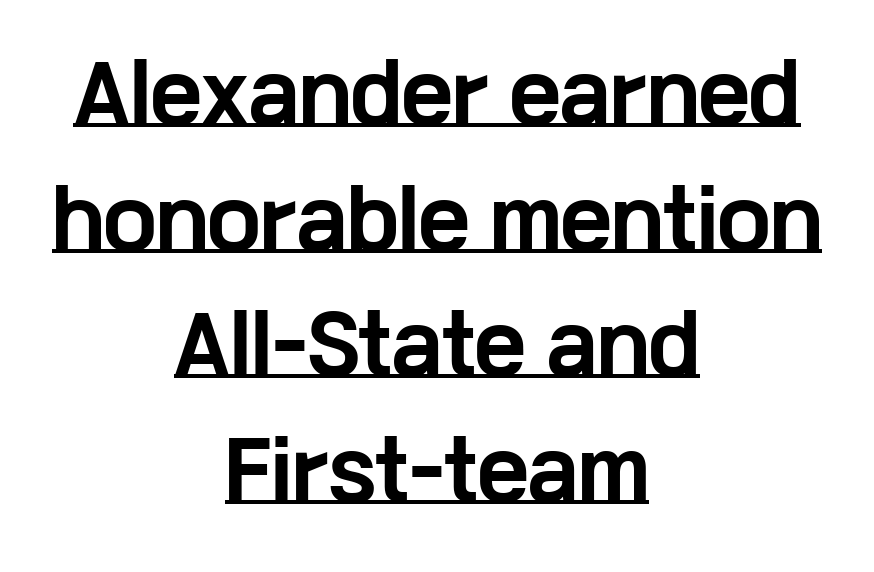
The line texture is even and compact thanks to regular tracking. Which margin do the lines hug? Neither — every line sits in the middle. Designer's note — italics off, roman on. Does the leading feel generous? No, just average. Looks like regular typesetting: each glyph gets only the width it needs.
